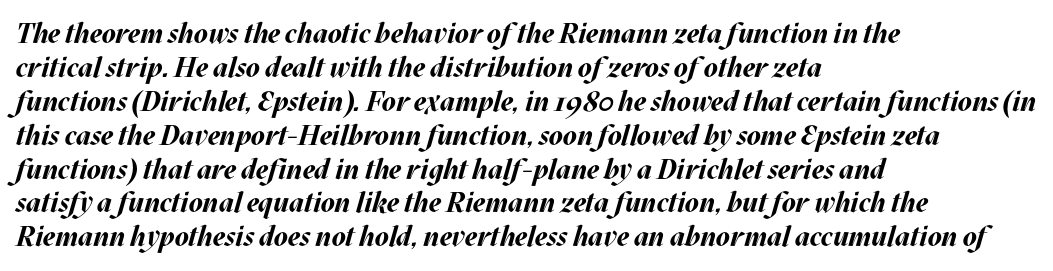
{"italic": "yes", "lean": "right", "slant_degrees": 17, "bold": "yes", "weight": "bold", "width": "normal", "stroke_contrast": "medium", "x_height": "large", "monospaced": "no", "underline": "no", "align": "left", "line_spacing_ratio": 1.21, "letter_spacing": "normal", "letter_spacing_em": 0.0, "glyph_px": 28}
